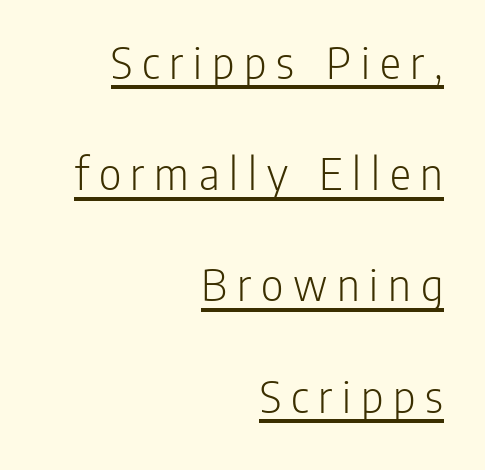
Q: Is the text bold? A: No.
Q: Is the text italic (slanted)? A: No, it is upright.
Q: Is the typeface a serif or a sans-serif typeface? A: Sans-serif.
Q: Is the text underlined? A: Yes.
Q: How is the paragraph aligned? A: Right-aligned.
Q: Is the spacing between letters normal or unusually wide? A: Unusually wide.
Q: Is the spacing between lines tight, normal or loose? A: Loose.
Q: Width (condensed, normal, or wide)? A: Condensed.
Q: Stroke contrast? A: Low.
Q: x-height? A: Medium.
Q: Monospaced? A: No.
